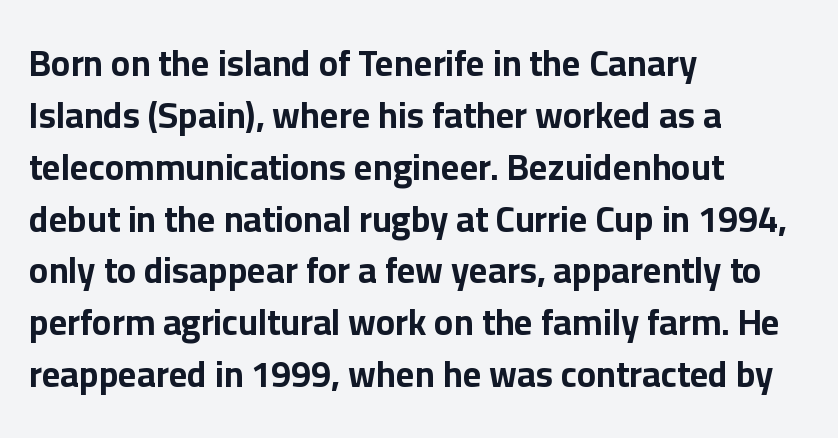
{"serif": "no", "italic": "no", "bold": "yes", "weight": "bold", "width": "normal", "stroke_contrast": "low", "x_height": "medium", "monospaced": "no", "underline": "no", "align": "left", "line_spacing": "normal", "line_spacing_ratio": 1.44, "letter_spacing": "normal", "letter_spacing_em": 0.0, "glyph_px": 36}
